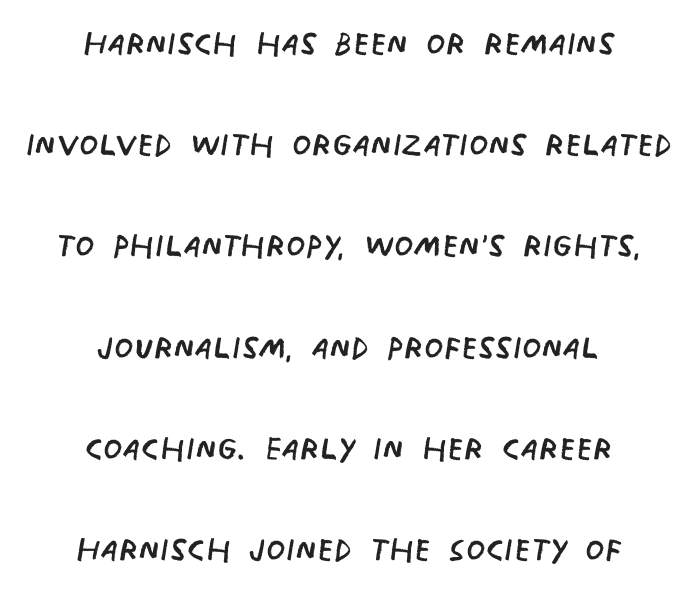
{"serif": "no", "bold": "no", "weight": "regular", "width": "condensed", "stroke_contrast": "low", "x_height": "large", "monospaced": "no", "underline": "no", "align": "center", "line_spacing": "loose", "line_spacing_ratio": 2.3, "letter_spacing": "normal", "letter_spacing_em": 0.0, "glyph_px": 44}
